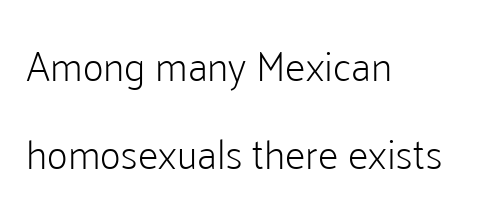
The image shows 41 px light sans-serif type, upright; set left-aligned, loose line spacing (2.15x), normal letter spacing, not underlined; low stroke contrast and a medium x-height.
